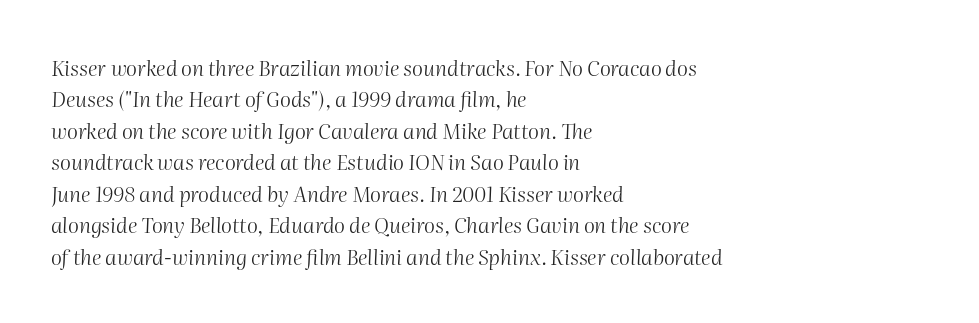
Is the block centered? No — it sits flush against the left margin. Weight: not bold — regular or lighter. Lines of text with bare space underneath. The type is set solid horizontally, with unmodified tracking. The rendering uses a moderate line-height, typical for paragraphs.
